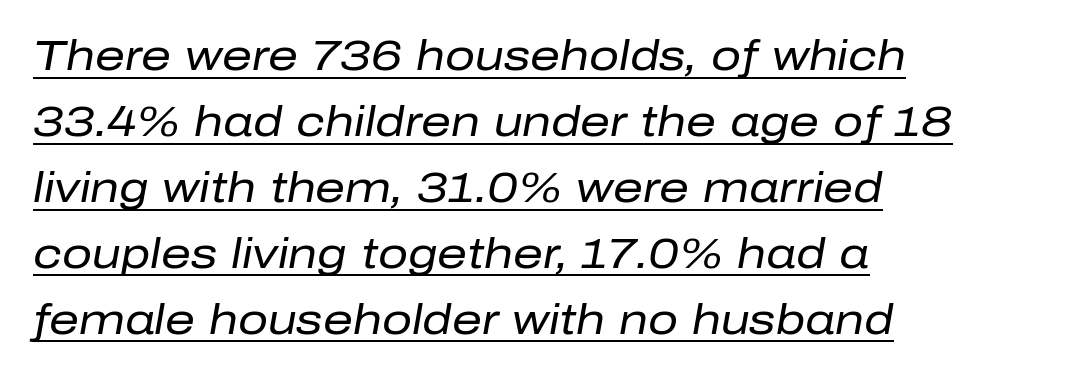
Is the letter spacing exaggerated? No — it looks like the ordinary default. Character widths vary here, with narrow letters taking less room than wide ones. If you drew a ruler down the left edge, every line would touch it. Summary of weight: not heavy and not bold. The passage shown leans; its letterforms are oblique.
